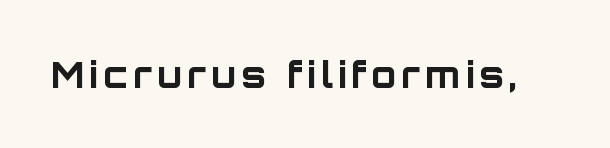
Q: Is the text bold? A: Yes.
Q: Is the text italic (slanted)? A: No, it is upright.
Q: Is the typeface a serif or a sans-serif typeface? A: Sans-serif.
Q: Is the text underlined? A: No.
Q: Width (condensed, normal, or wide)? A: Normal.
Q: Stroke contrast? A: Low.
Q: x-height? A: Large.
Q: Monospaced? A: No.
